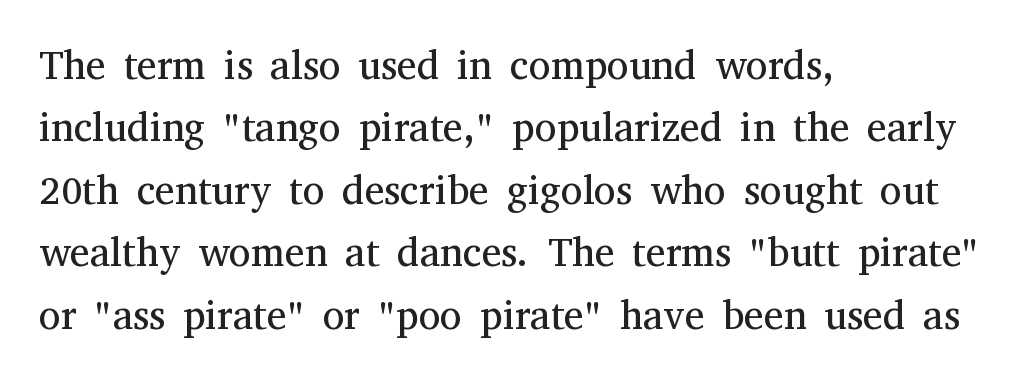
Any mark beneath the type? The region is blank. Note the varied advance widths — an 'i' is clearly narrower than an 'm'. If you drew a line through each stem, it would be perfectly vertical. The passage shown is not bold in any degree. Each line starts at the same left margin while the right side varies. In terms of leading, this rendering sits right in the middle.
